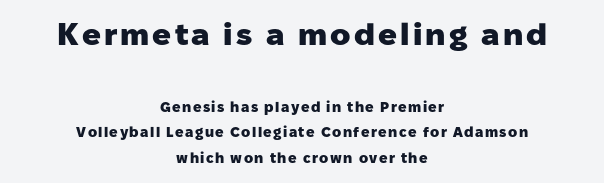
Q: Is the text bold? A: Yes.
Q: Is the text italic (slanted)? A: No, it is upright.
Q: Is the typeface a serif or a sans-serif typeface? A: Sans-serif.
Q: Is the text underlined? A: No.
Q: How is the paragraph aligned? A: Centered.
Q: Which block of text is set in a larger size, the first (top) or the second (bottom)? A: The first (top) one.
Q: Width (condensed, normal, or wide)? A: Normal.
Q: Stroke contrast? A: Low.
Q: x-height? A: Medium.
Q: Monospaced? A: No.
